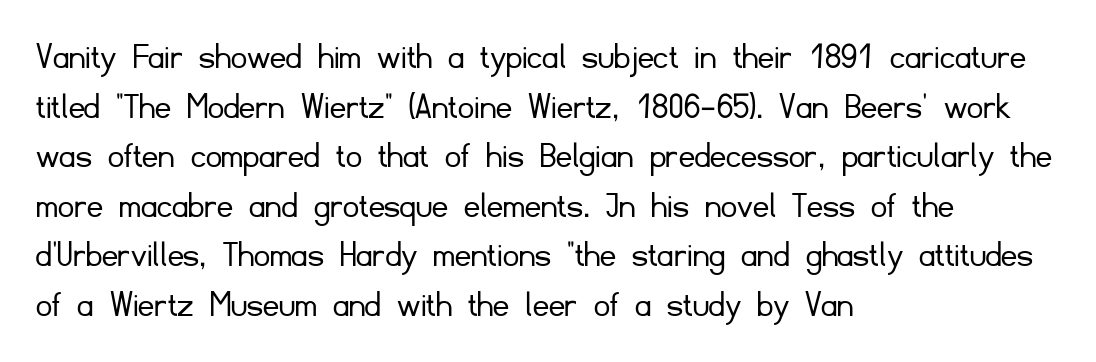
Q: Is the text bold? A: No.
Q: Is the text italic (slanted)? A: No, it is upright.
Q: Is the typeface a serif or a sans-serif typeface? A: Sans-serif.
Q: Is the text underlined? A: No.
Q: How is the paragraph aligned? A: Left-aligned.
Q: Is the spacing between letters normal or unusually wide? A: Normal.
Q: Is the spacing between lines tight, normal or loose? A: Normal.
Q: Width (condensed, normal, or wide)? A: Normal.
Q: Stroke contrast? A: Low.
Q: x-height? A: Small.
Q: Monospaced? A: No.
